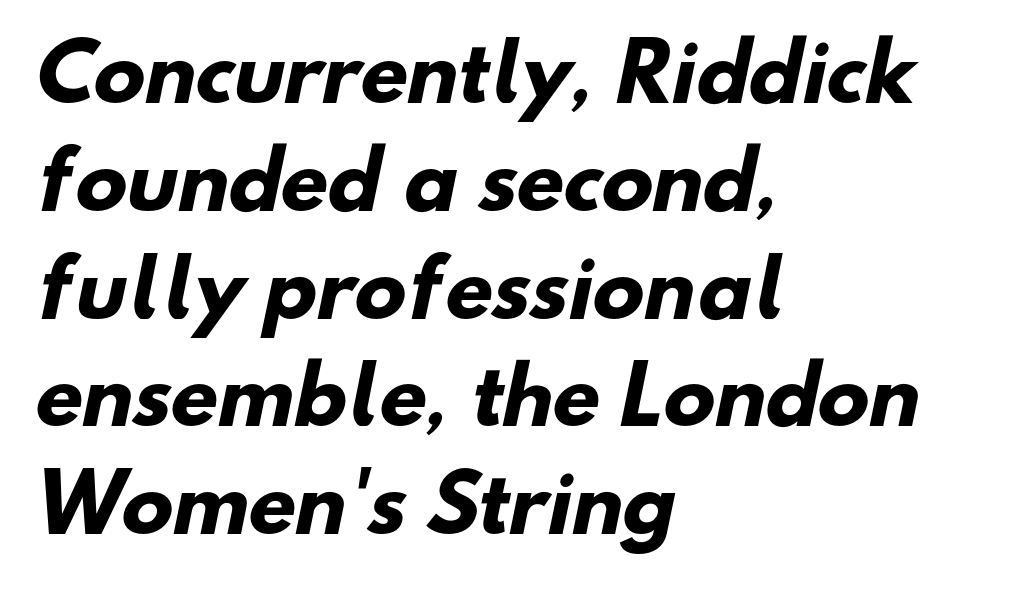
{"serif": "no", "bold": "yes", "weight": "heavy", "width": "normal", "stroke_contrast": "low", "x_height": "small", "monospaced": "no", "underline": "no", "align": "left", "line_spacing": "normal", "line_spacing_ratio": 1.4, "letter_spacing": "normal", "letter_spacing_em": 0.0, "glyph_px": 77}
